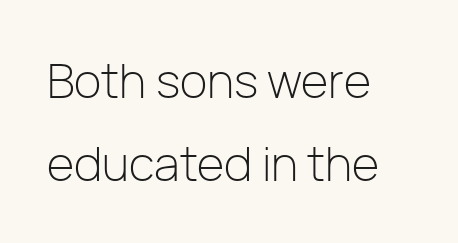
Q: Is the text bold? A: No.
Q: Is the text italic (slanted)? A: No, it is upright.
Q: Is the typeface a serif or a sans-serif typeface? A: Sans-serif.
Q: Is the text underlined? A: No.
Q: How is the paragraph aligned? A: Left-aligned.
Q: Is the spacing between letters normal or unusually wide? A: Normal.
Q: Width (condensed, normal, or wide)? A: Normal.
Q: Stroke contrast? A: Low.
Q: x-height? A: Medium.
Q: Monospaced? A: No.
